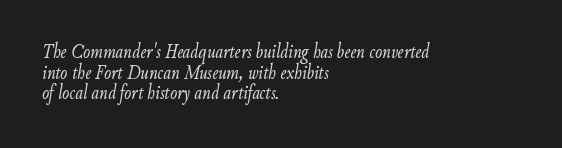
Q: Is the text bold? A: No.
Q: Is the text italic (slanted)? A: Yes, it leans right by about 9 degrees.
Q: Is the text underlined? A: No.
Q: How is the paragraph aligned? A: Left-aligned.
Q: Is the spacing between letters normal or unusually wide? A: Normal.
Q: Is the spacing between lines tight, normal or loose? A: Tight.
